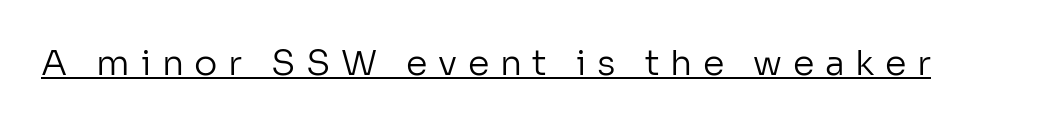
You could not count columns in this text — the font is proportionally spaced. Serif or sans? Sans — the stroke terminals are bare. The rendering uses the underline text-decoration. The lettering holds an erect, upright posture throughout. In terms of letterspacing, this is a distinctly airy, spread setting. The strokes are not fattened; the text isn't bold.
